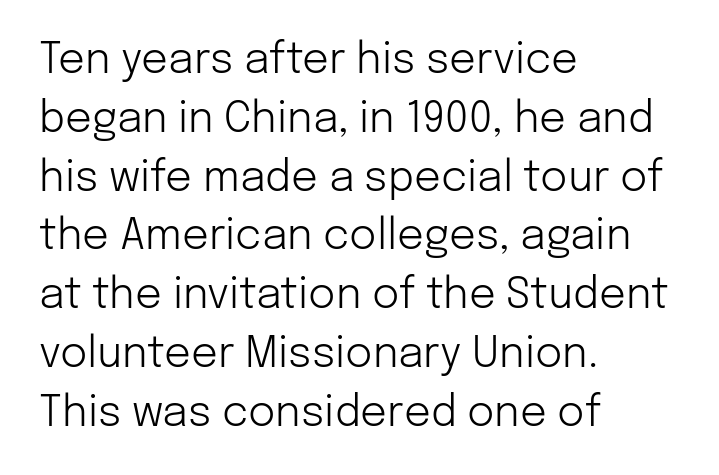
The image shows 42 px light sans-serif type, upright; set left-aligned, normal line spacing (1.4x), normal letter spacing, not underlined; low stroke contrast and a medium x-height.
